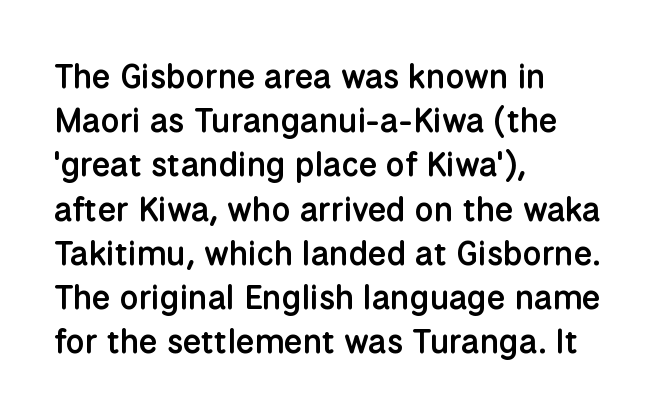
Q: Is the text bold? A: Semi-bold.
Q: Is the text italic (slanted)? A: No, it is upright.
Q: Is the typeface a serif or a sans-serif typeface? A: Sans-serif.
Q: Is the text underlined? A: No.
Q: How is the paragraph aligned? A: Left-aligned.
Q: Is the spacing between letters normal or unusually wide? A: Normal.
Q: Is the spacing between lines tight, normal or loose? A: Normal.
Q: Width (condensed, normal, or wide)? A: Normal.
Q: Stroke contrast? A: Low.
Q: x-height? A: Medium.
Q: Monospaced? A: No.
